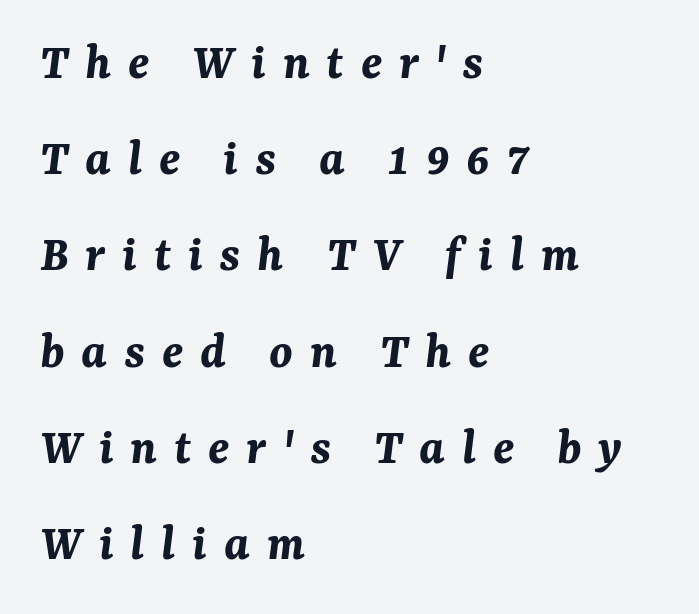
The image shows 52 px bold type, italic (leaning right); set left-aligned, line spacing 1.85x, unusually wide letter spacing (+0.32 em), not underlined; medium stroke contrast and a medium x-height.
